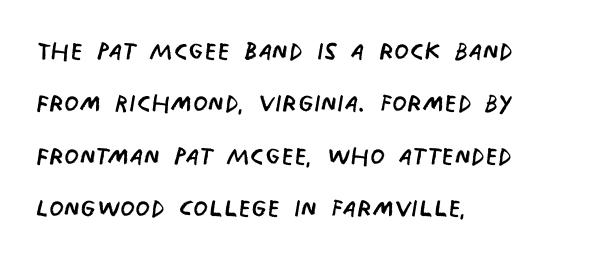
Leftover space on each line is placed entirely after the last word. I'd call this a sans setting — the letters go barefoot. The font is comparable to plain body text, perhaps lighter. One glance says typical: line gaps are just what's usual. Lines of text with bare space underneath.
